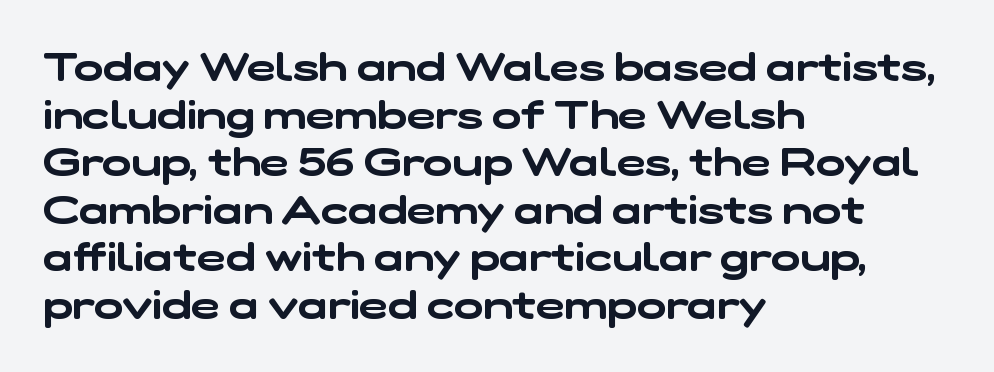
Bare-footed words on every line. Alignment: flush left. Words appear dense and cohesive because spacing is normal. Proportional: the letters do not fall into vertical columns.
